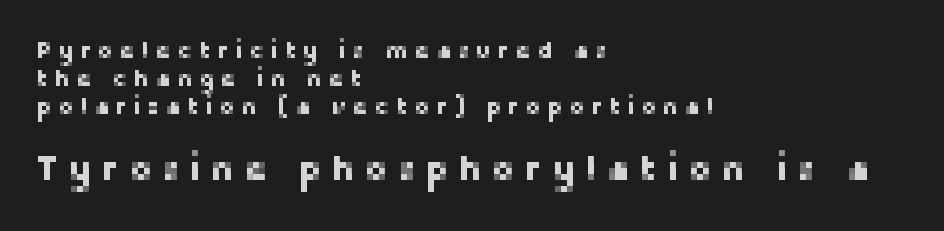
Looks like regular typesetting: each glyph gets only the width it needs. In terms of letterspacing, this is a distinctly airy, spread setting. If you drew a ruler down the left edge, every line would touch it. Honestly, there is no underline to notice here at all. Top chunk: small. Bottom chunk: large. These lines are composed in type without serifs.
